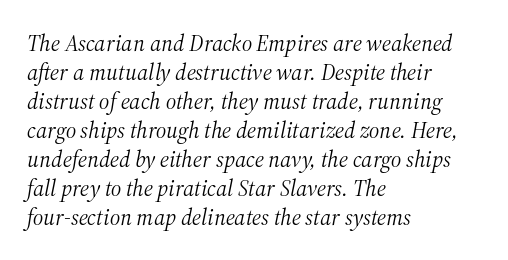
Q: Is the text bold? A: No.
Q: Is the text italic (slanted)? A: Yes, it leans right by about 12 degrees.
Q: Is the text underlined? A: No.
Q: How is the paragraph aligned? A: Left-aligned.
Q: Is the spacing between letters normal or unusually wide? A: Normal.
Q: Is the spacing between lines tight, normal or loose? A: Normal.
